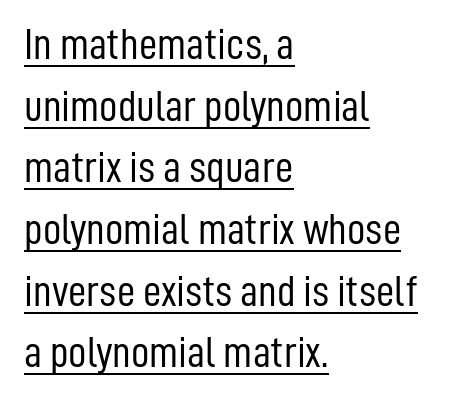
These lines are set flush left with a ragged right edge. Honestly, the letter spacing is just normal — you wouldn't notice it. No chunkiness to these letters — they're not bold. Think of a printed novel: that variable character pitch is what you see here. Leading matches the norm, producing a regular column. A baseline rule has been typeset under these characters.
